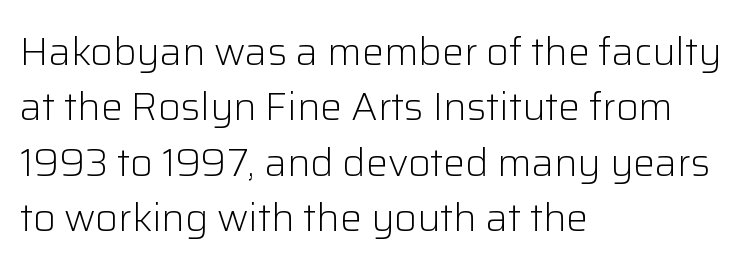
The lines in this sample share a left origin and differ only in where they stop. On a weight scale, this lands at 450 or below. No italicization has been applied; the sample stays upright. Regular leading.
